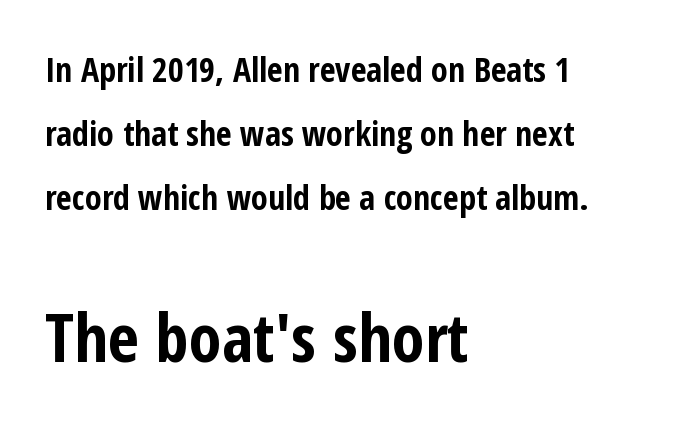
{"serif": "no", "italic": "no", "bold": "yes", "weight": "bold", "width": "condensed", "stroke_contrast": "low", "x_height": "medium", "monospaced": "no", "underline": "no", "align": "left", "line_spacing_ratio": 1.88, "letter_spacing": "normal", "letter_spacing_em": 0.0, "larger_block": "second", "size_ratio": 1.97, "glyph_px": 67}
